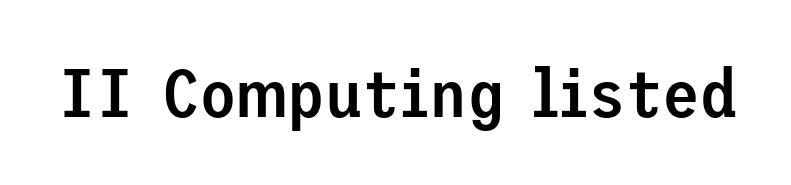
The image shows 69 px semibold sans-serif type, upright; set normal letter spacing, not underlined; low stroke contrast and a medium x-height.
